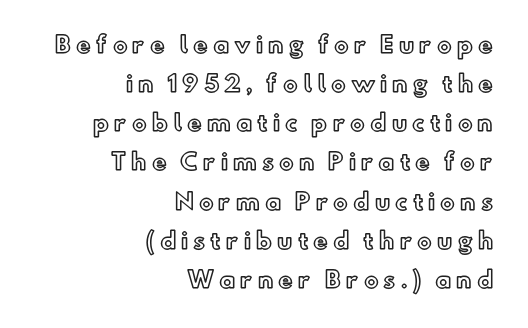
Q: Is the text italic (slanted)? A: No, it is upright.
Q: Is the text underlined? A: No.
Q: How is the paragraph aligned? A: Right-aligned.
Q: Is the spacing between letters normal or unusually wide? A: Unusually wide.
